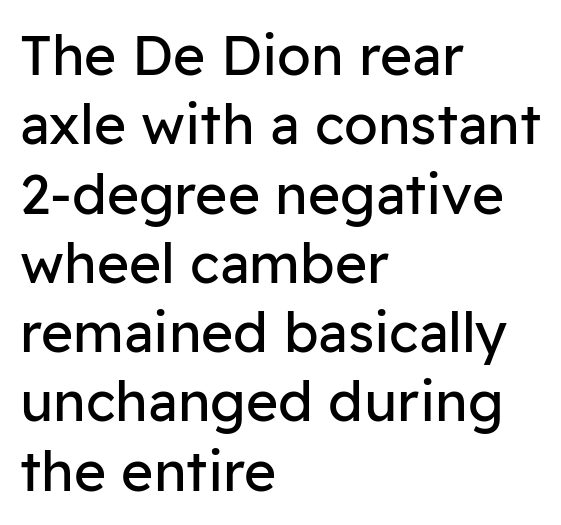
The image shows 55 px regular-weight sans-serif type, upright; set left-aligned, normal line spacing (1.26x), normal letter spacing, not underlined; low stroke contrast and a medium x-height.
